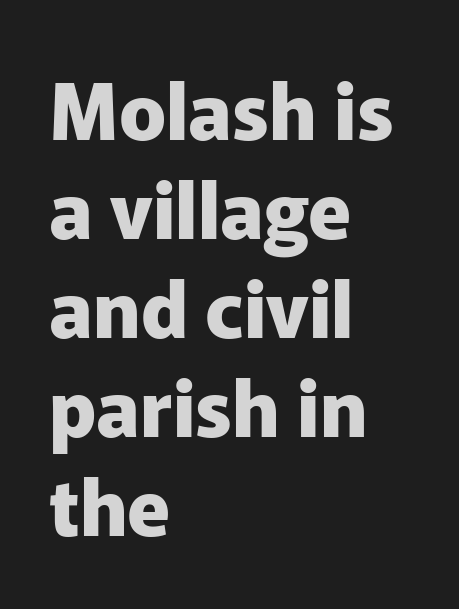
Nothing sits at the stroke ends, so this counts as sans-serif. Proportional: the letters do not fall into vertical columns. The rendering uses a bold face; every stroke is thick and dark. Horizontal bands of white between lines are of average thickness.
